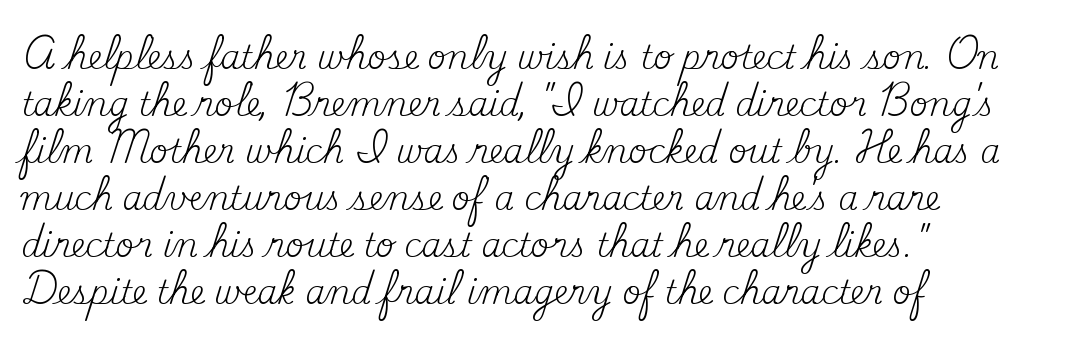
Weight: regular or lighter. The foot of each line stays bare and open. Is this a sans? No — the strokes have serifs. All the whitespace from short lines collects on the right.
